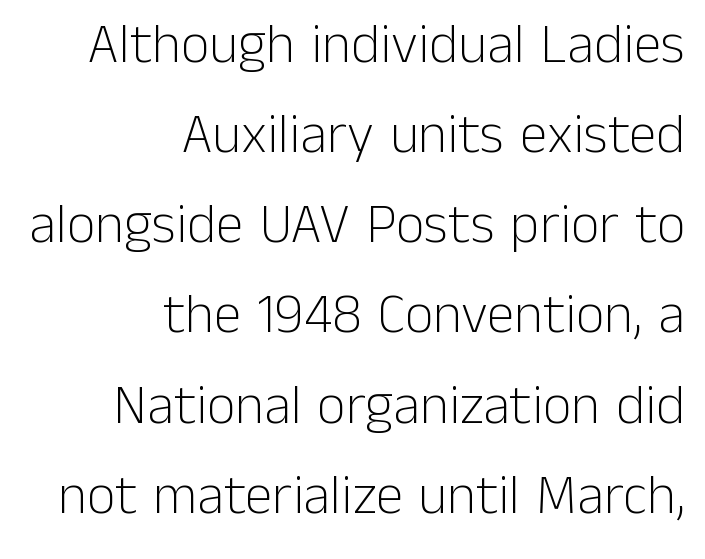
Q: Is the text bold? A: No.
Q: Is the text italic (slanted)? A: No, it is upright.
Q: Is the typeface a serif or a sans-serif typeface? A: Sans-serif.
Q: Is the text underlined? A: No.
Q: How is the paragraph aligned? A: Right-aligned.
Q: Is the spacing between letters normal or unusually wide? A: Normal.
Q: Is the spacing between lines tight, normal or loose? A: Normal.
Q: Width (condensed, normal, or wide)? A: Normal.
Q: Stroke contrast? A: Low.
Q: x-height? A: Medium.
Q: Monospaced? A: No.
